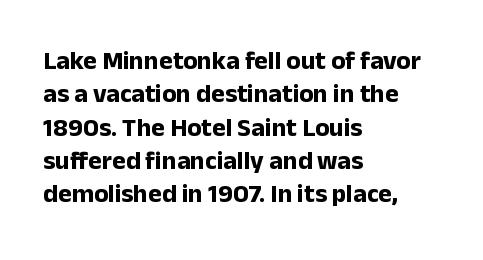
In terms of posture, this sample is upright. Look at the stroke-to-counter ratio: heavy, a bold. Notice how descenders clear the ascenders below comfortably — that's standard leading. The zone under the glyphs is completely vacant. The rendering keeps characters at their native spacing.
